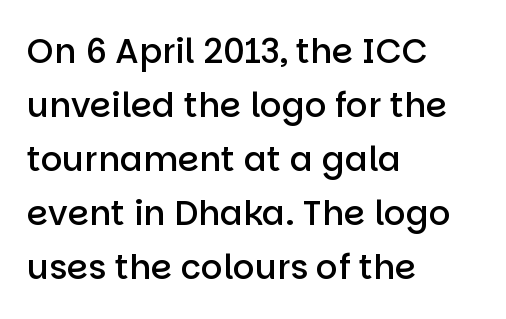
The image shows 34 px semibold sans-serif type, upright; set left-aligned, normal line spacing (1.59x), normal letter spacing, not underlined; low stroke contrast and a large x-height.
